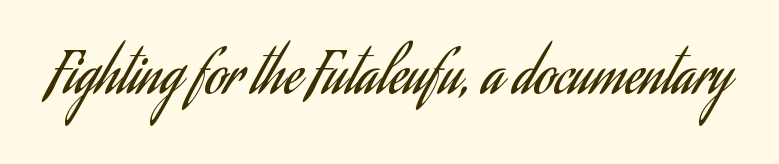
{"serif": "no", "bold": "no", "weight": "regular", "width": "condensed", "stroke_contrast": "low", "x_height": "small", "monospaced": "no", "underline": "no", "letter_spacing": "normal", "letter_spacing_em": 0.0, "glyph_px": 57}
